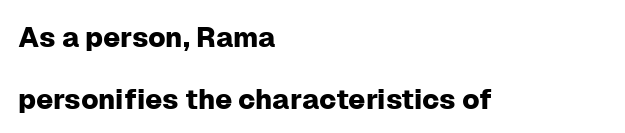
Tall strokes in this sample are plumb rather than angled. Stroke terminals: plain, sans-serif. Is this a fixed-width face? No — the glyphs have proportional, varying widths. Summary of vertical rhythm: relaxed, with wide interline spacing.
